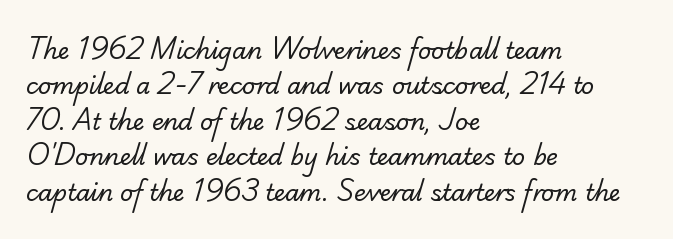
The image shows 23 px text type; set left-aligned, normal line spacing (1.54x), normal letter spacing, not underlined.
